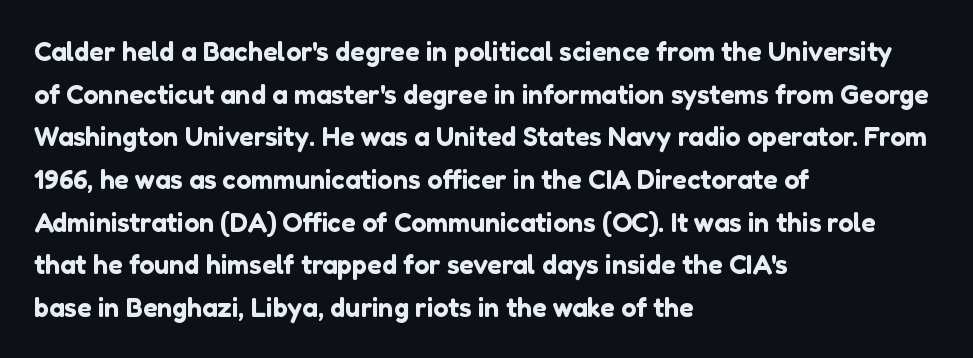
The words here are not underlined. Upright lettering throughout. This rendering leaves character spacing at its baseline value. These lines stack with their left ends in a neat column. Vertical spacing — default.
